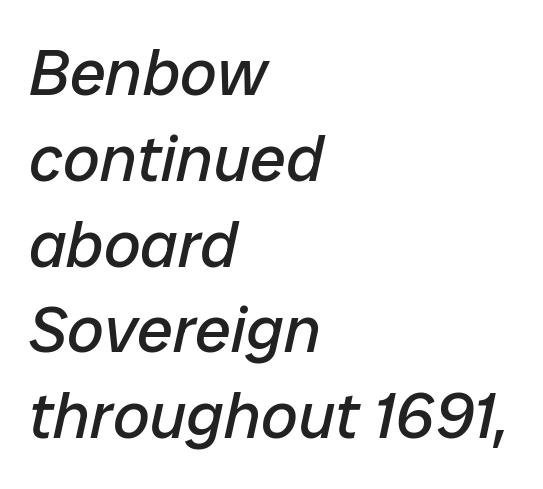
Teacher's note: observe the even left margin — that is flush-left alignment. The letters advance in unequal steps, a hallmark of proportional type. No heavy texture on the line: the type isn't bold. Tracking value appears to be zero — textbook default spacing. Is the type slanted? Yes — the strokes lean at a clear angle. The foot of each line stays bare and open.
